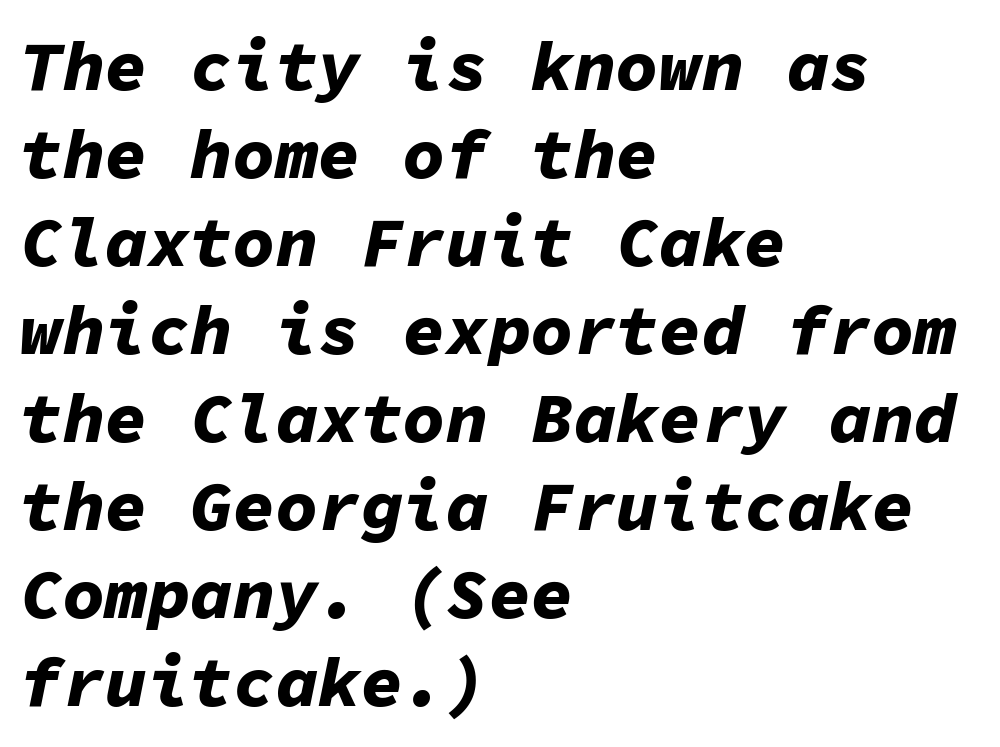
Q: Is the text bold? A: Yes.
Q: Is the text italic (slanted)? A: Yes, it leans right by about 11 degrees.
Q: Is the text underlined? A: No.
Q: How is the paragraph aligned? A: Left-aligned.
Q: Is the spacing between letters normal or unusually wide? A: Normal.
Q: Width (condensed, normal, or wide)? A: Normal.
Q: Stroke contrast? A: Low.
Q: x-height? A: Medium.
Q: Monospaced? A: Yes.
